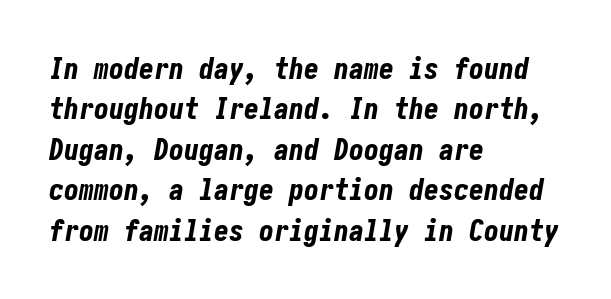
The image shows 30 px bold, condensed type, italic (leaning right); set left-aligned, normal line spacing (1.35x), normal letter spacing, not underlined; low stroke contrast and a medium x-height.
